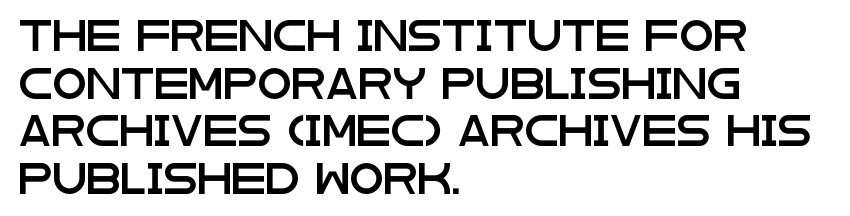
{"serif": "no", "italic": "no", "width": "wide", "stroke_contrast": "low", "x_height": "large", "monospaced": "no", "underline": "no", "align": "left", "line_spacing": "normal", "line_spacing_ratio": 1.54, "letter_spacing": "normal", "letter_spacing_em": 0.0, "glyph_px": 31}
